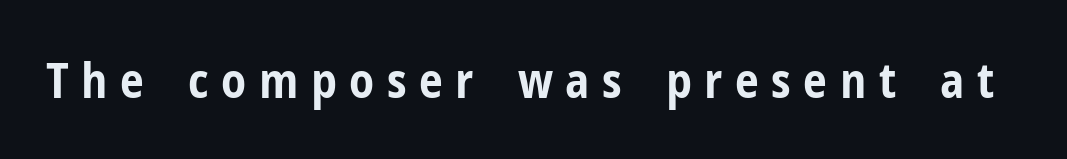
{"serif": "no", "italic": "no", "bold": "yes", "weight": "bold", "width": "condensed", "stroke_contrast": "low", "x_height": "medium", "monospaced": "no", "underline": "no", "letter_spacing": "wide", "letter_spacing_em": 0.26, "glyph_px": 48}
